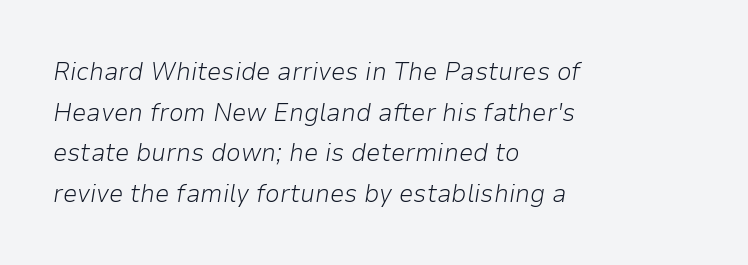
{"italic": "yes", "lean": "right", "slant_degrees": 9, "bold": "no", "underline": "no", "align": "left", "line_spacing": "normal", "line_spacing_ratio": 1.56, "letter_spacing": "normal", "letter_spacing_em": 0.0, "glyph_px": 26}
